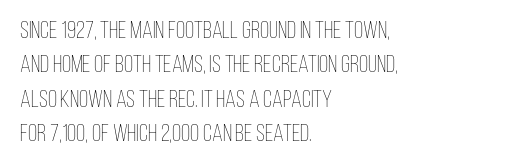
Q: Is the text bold? A: No.
Q: Is the text italic (slanted)? A: No, it is upright.
Q: Is the text underlined? A: No.
Q: How is the paragraph aligned? A: Left-aligned.
Q: Is the spacing between letters normal or unusually wide? A: Normal.
Q: Is the spacing between lines tight, normal or loose? A: Normal.
